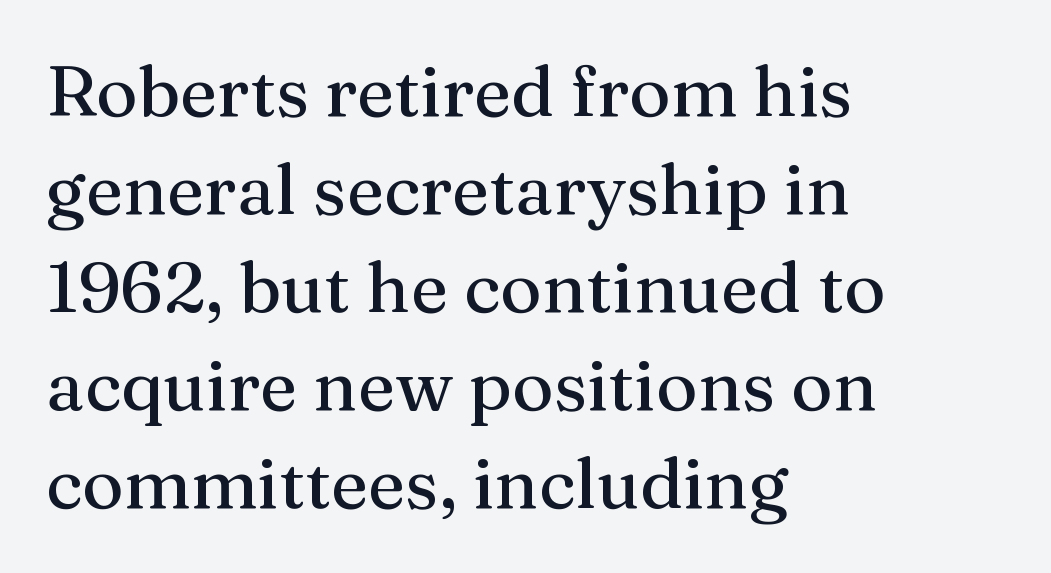
The image shows 71 px serif type, upright; set left-aligned, normal line spacing (1.38x), normal letter spacing, not underlined; medium stroke contrast and a medium x-height.
